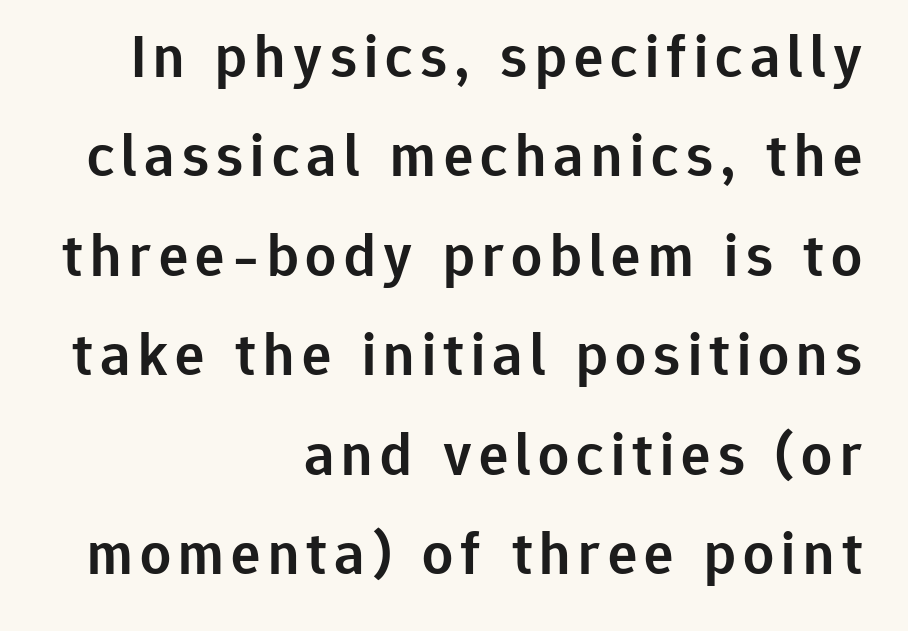
The image shows 61 px semibold sans-serif type, upright; set right-aligned, normal line spacing (1.63x), not underlined; low stroke contrast and a medium x-height.
